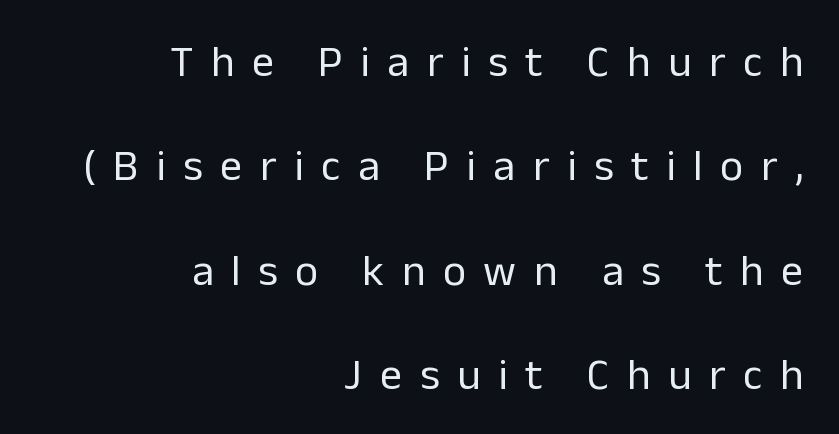
The image shows 44 px regular-weight sans-serif type, upright; set right-aligned, loose line spacing (2.37x), unusually wide letter spacing (+0.4 em), not underlined; low stroke contrast and a medium x-height.
